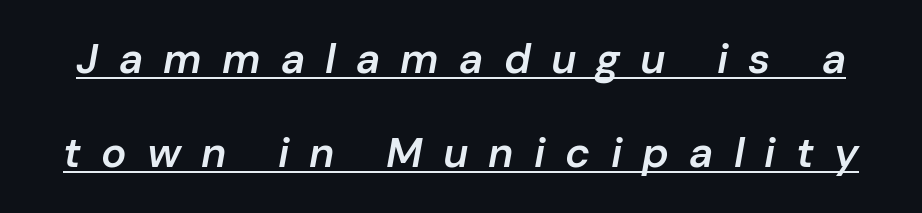
The image shows 42 px semibold type, italic (leaning right); set loose line spacing (2.25x), unusually wide letter spacing (+0.48 em), underlined; low stroke contrast and a medium x-height.
